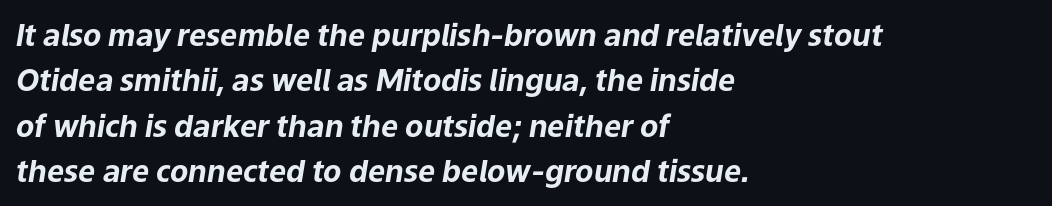
Q: Is the text bold? A: Yes.
Q: Is the text italic (slanted)? A: Yes, it leans right by about 9 degrees.
Q: Is the text underlined? A: No.
Q: How is the paragraph aligned? A: Left-aligned.
Q: Is the spacing between letters normal or unusually wide? A: Normal.
Q: Is the spacing between lines tight, normal or loose? A: Normal.
Q: Width (condensed, normal, or wide)? A: Normal.
Q: Stroke contrast? A: Low.
Q: x-height? A: Medium.
Q: Monospaced? A: No.
